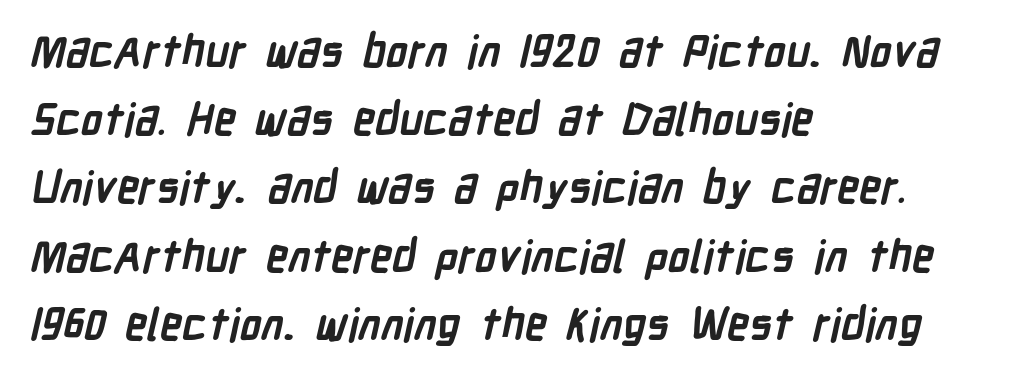
The image shows 44 px semibold, condensed sans-serif type; set left-aligned, normal line spacing (1.55x), normal letter spacing, not underlined; low stroke contrast and a medium x-height.
